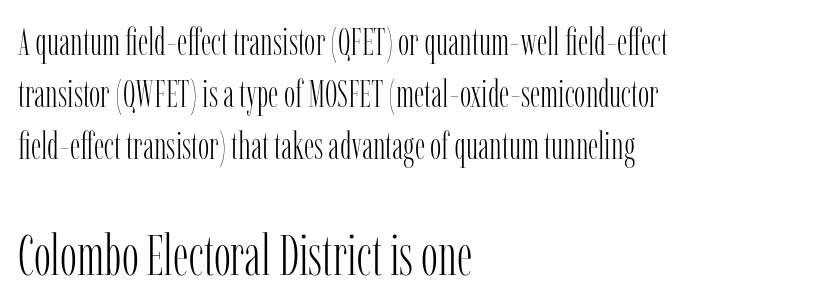
The image shows 57 px light, condensed serif type, upright; set left-aligned, normal line spacing (1.37x), normal letter spacing, not underlined; the second (bottom) block is 1.5x larger; low stroke contrast and a medium x-height.
